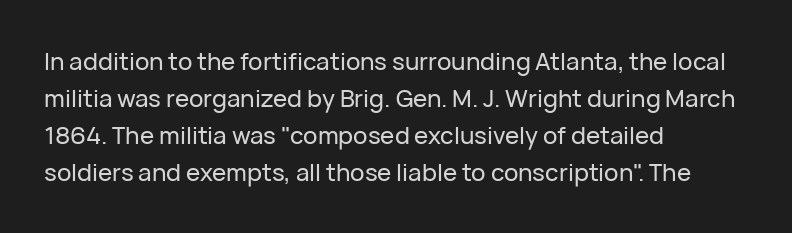
{"italic": "no", "underline": "no", "align": "left", "line_spacing": "normal", "line_spacing_ratio": 1.54, "letter_spacing": "normal", "letter_spacing_em": 0.0, "glyph_px": 24}
